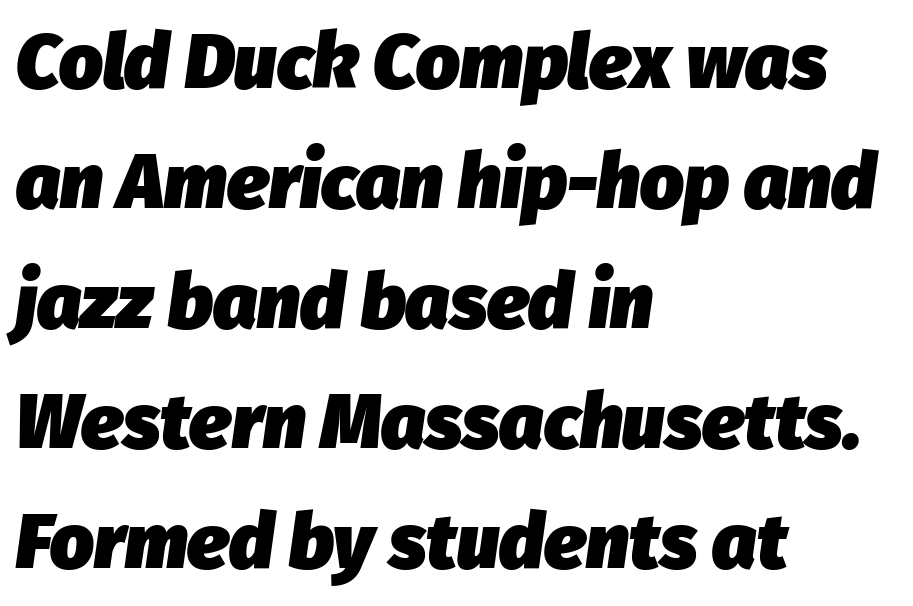
The image shows 77 px heavy type, italic (leaning right); set left-aligned, normal line spacing (1.56x), normal letter spacing, not underlined; low stroke contrast and a medium x-height.
